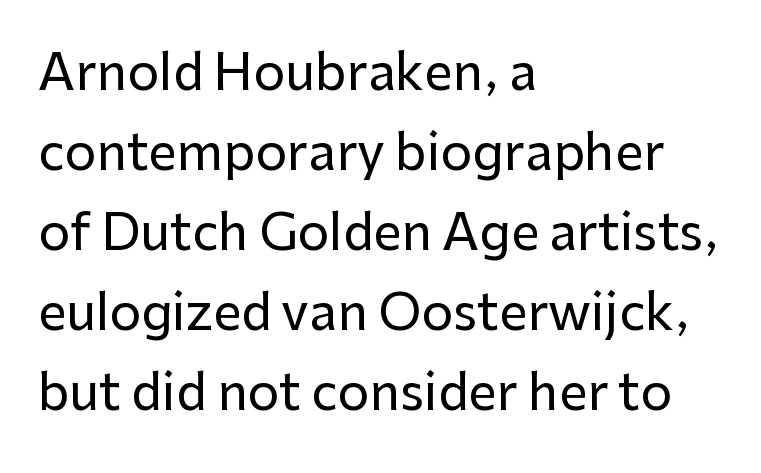
Q: Is the text italic (slanted)? A: No, it is upright.
Q: Is the typeface a serif or a sans-serif typeface? A: Sans-serif.
Q: Is the text underlined? A: No.
Q: How is the paragraph aligned? A: Left-aligned.
Q: Is the spacing between letters normal or unusually wide? A: Normal.
Q: Is the spacing between lines tight, normal or loose? A: Normal.
Q: Width (condensed, normal, or wide)? A: Normal.
Q: Stroke contrast? A: Low.
Q: x-height? A: Medium.
Q: Monospaced? A: No.
